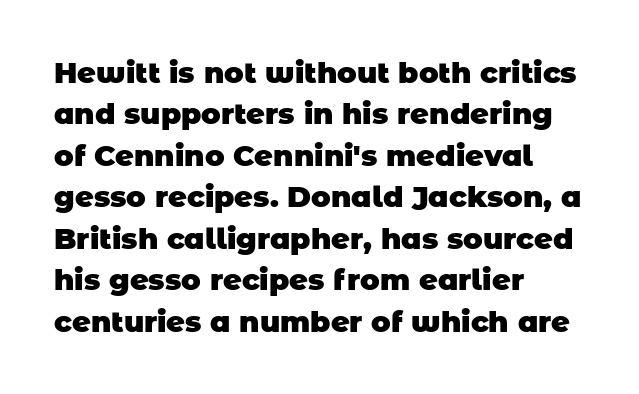
{"serif": "no", "bold": "yes", "weight": "heavy", "width": "normal", "stroke_contrast": "low", "x_height": "large", "monospaced": "no", "underline": "no", "align": "left", "line_spacing": "normal", "line_spacing_ratio": 1.43, "letter_spacing": "normal", "letter_spacing_em": 0.0, "glyph_px": 29}
